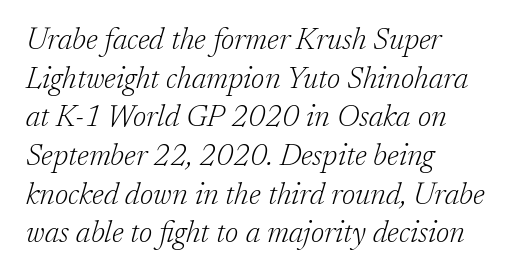
The image shows 30 px light serif type, italic (leaning right); set left-aligned, normal line spacing (1.29x), normal letter spacing, not underlined; low stroke contrast and a medium x-height.
